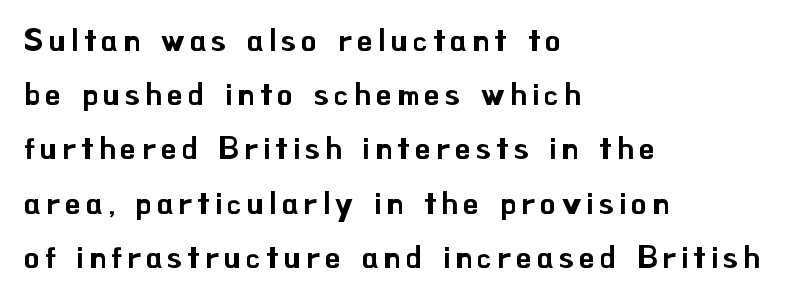
The zone under the glyphs is completely vacant. Letterform terminals end flat and unadorned throughout the passage. Casual observation: everything's shoved over to the left. Is this a fixed-width face? No — the glyphs have proportional, varying widths.
